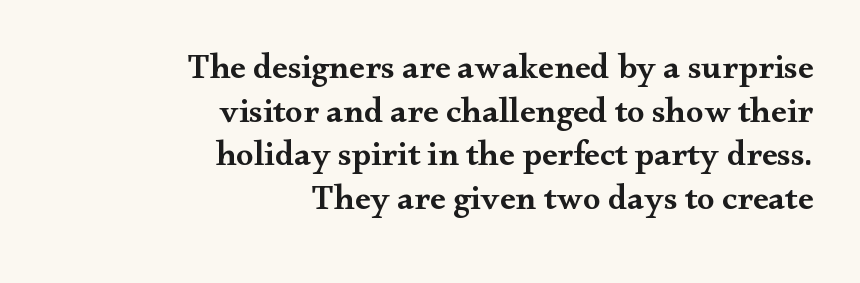
Q: Is the text bold? A: Semi-bold.
Q: Is the text italic (slanted)? A: No, it is upright.
Q: Is the typeface a serif or a sans-serif typeface? A: Serif.
Q: Is the text underlined? A: No.
Q: How is the paragraph aligned? A: Right-aligned.
Q: Is the spacing between letters normal or unusually wide? A: Normal.
Q: Is the spacing between lines tight, normal or loose? A: Normal.
Q: Width (condensed, normal, or wide)? A: Wide.
Q: Stroke contrast? A: Medium.
Q: x-height? A: Small.
Q: Monospaced? A: No.
